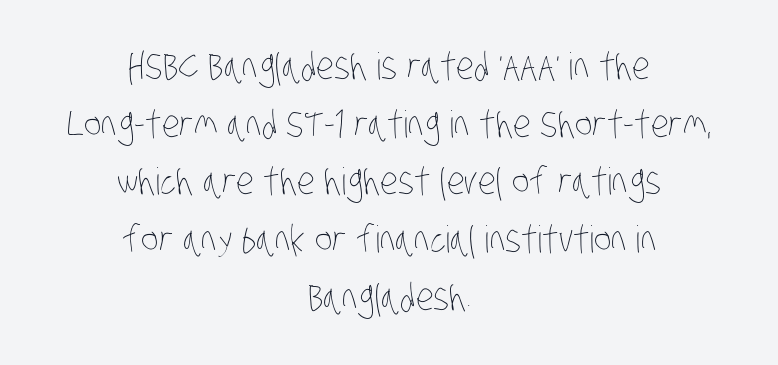
{"bold": "no", "weight": "thin", "width": "condensed", "stroke_contrast": "low", "x_height": "large", "monospaced": "no", "underline": "no", "align": "center", "line_spacing": "normal", "line_spacing_ratio": 1.56, "letter_spacing": "normal", "letter_spacing_em": 0.0, "glyph_px": 37}
